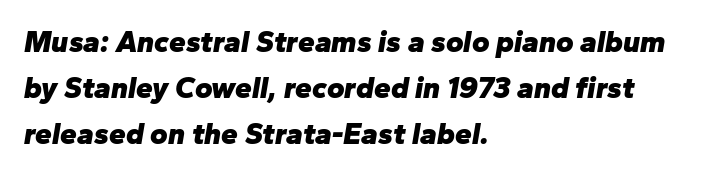
Emphasis-style slanted type is in use. Descenders hang freely into open space. The tracking reads as untouched default to a designer's eye. Layout note: lines flush left. If you measured baseline to baseline, you'd find a middling distance.
